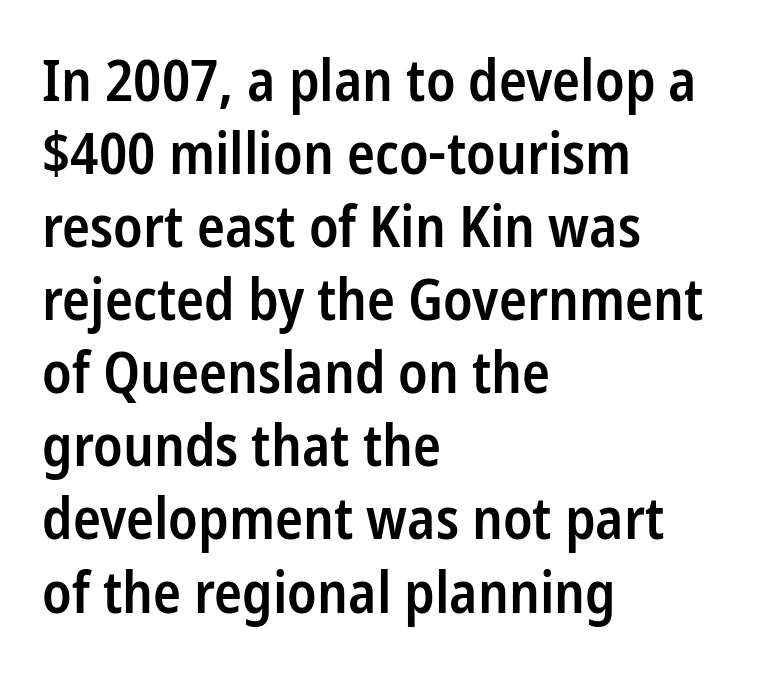
The image shows 58 px semibold, condensed sans-serif type, upright; set left-aligned, normal line spacing (1.26x), normal letter spacing, not underlined; low stroke contrast and a medium x-height.
